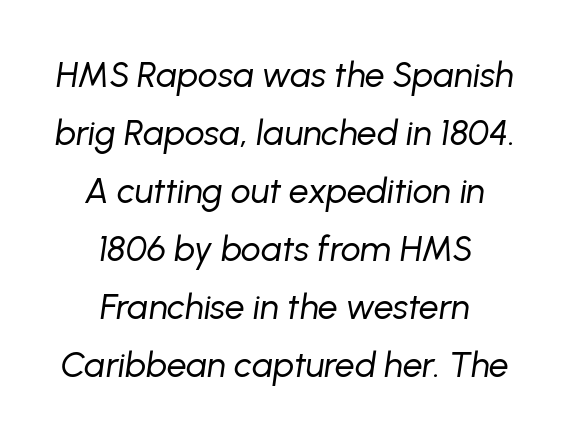
Honestly, there is no underline to notice here at all. Quick note: interline space is typical. Here the designer chose a conventional face with non-uniform glyph widths. Weight: not bold — regular or lighter. The gaps between neighbouring characters are ordinary and unremarkable. Line starts and ends both wander, symmetrically.
